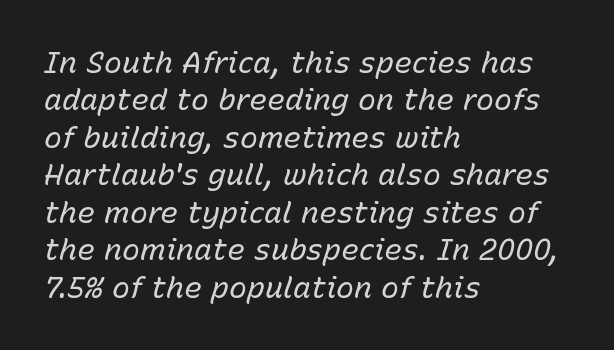
{"italic": "yes", "lean": "right", "slant_degrees": 15, "bold": "no", "weight": "regular", "width": "normal", "stroke_contrast": "low", "x_height": "medium", "monospaced": "no", "underline": "no", "align": "left", "line_spacing": "normal", "line_spacing_ratio": 1.25, "letter_spacing": "normal", "letter_spacing_em": 0.0, "glyph_px": 30}
